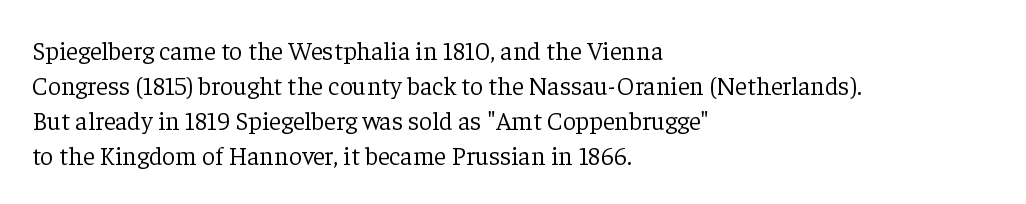
Q: Is the text bold? A: No.
Q: Is the text italic (slanted)? A: No, it is upright.
Q: Is the text underlined? A: No.
Q: How is the paragraph aligned? A: Left-aligned.
Q: Is the spacing between letters normal or unusually wide? A: Normal.
Q: Is the spacing between lines tight, normal or loose? A: Normal.
